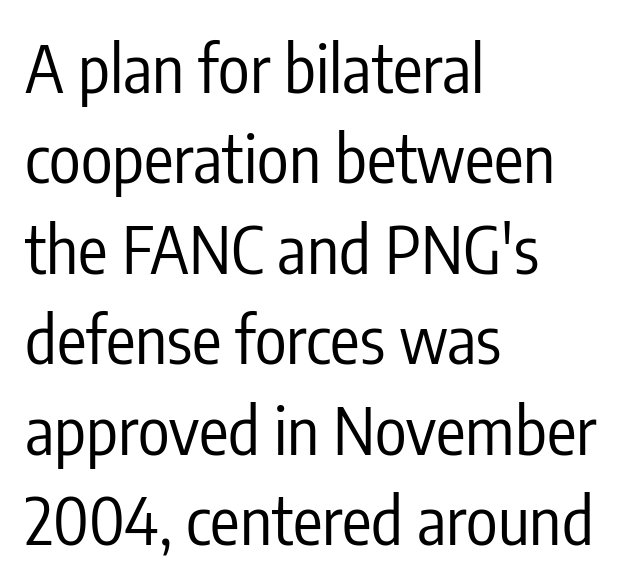
{"serif": "no", "italic": "no", "bold": "no", "weight": "regular", "width": "condensed", "stroke_contrast": "low", "x_height": "medium", "monospaced": "no", "underline": "no", "align": "left", "line_spacing": "normal", "line_spacing_ratio": 1.37, "letter_spacing": "normal", "letter_spacing_em": 0.0, "glyph_px": 66}
